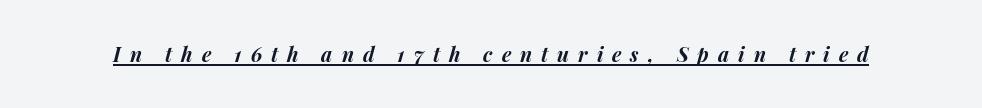
{"italic": "yes", "lean": "right", "slant_degrees": 15, "bold": "yes", "underline": "yes", "letter_spacing": "wide", "letter_spacing_em": 0.45, "glyph_px": 20}
